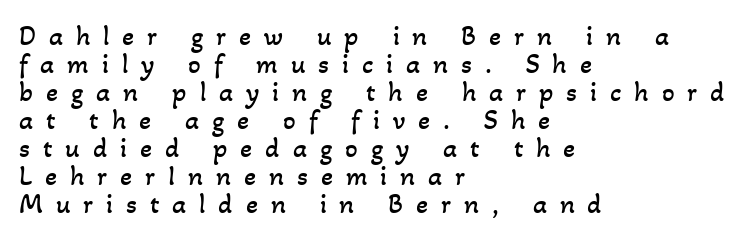
Casual observation: everything's shoved over to the left. Is the letter spacing exaggerated? Yes — the characters are pushed far apart. Vertical stems look standard width or narrower in stroke. Each new line begins almost immediately beneath the previous one.
